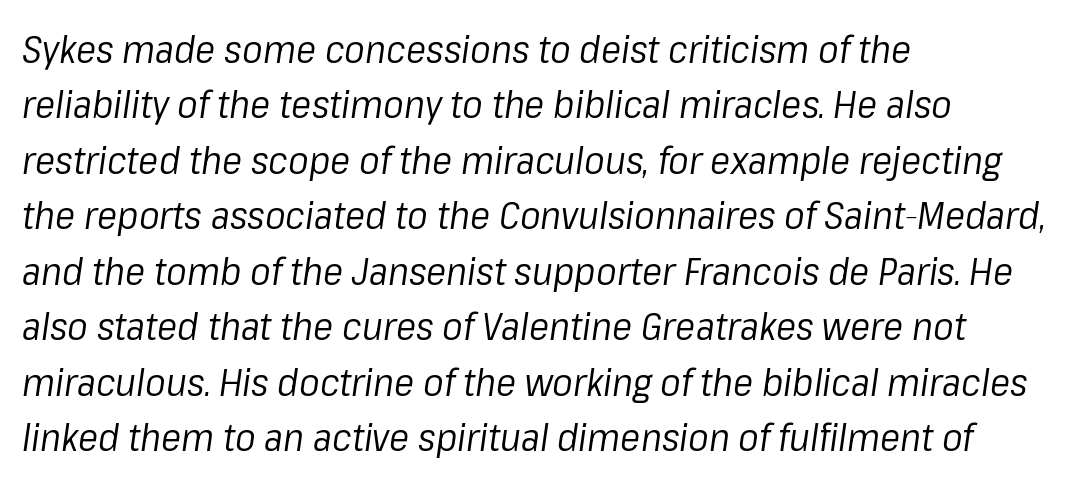
Q: Is the text bold? A: No.
Q: Is the text italic (slanted)? A: Yes, it leans right by about 8 degrees.
Q: Is the text underlined? A: No.
Q: How is the paragraph aligned? A: Left-aligned.
Q: Is the spacing between letters normal or unusually wide? A: Normal.
Q: Is the spacing between lines tight, normal or loose? A: Normal.
Q: Width (condensed, normal, or wide)? A: Normal.
Q: Stroke contrast? A: Low.
Q: x-height? A: Medium.
Q: Monospaced? A: No.
